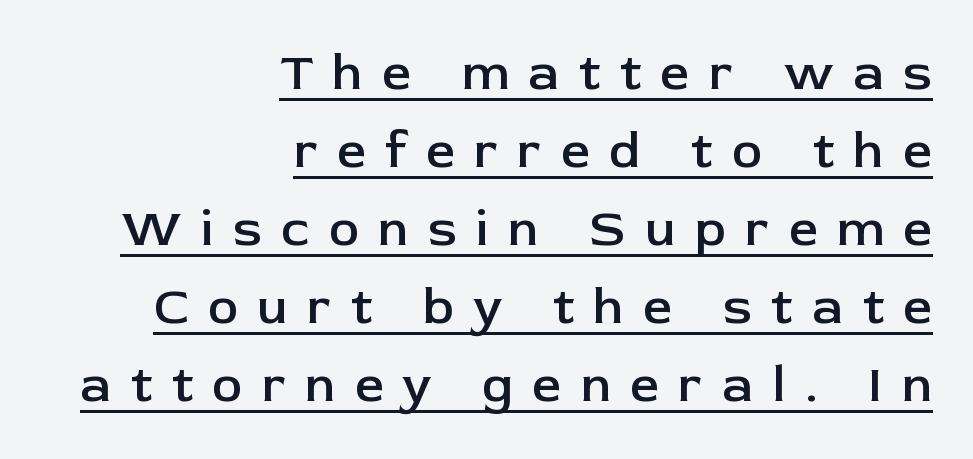
Q: Is the text bold? A: Semi-bold.
Q: Is the text italic (slanted)? A: No, it is upright.
Q: Is the typeface a serif or a sans-serif typeface? A: Sans-serif.
Q: Is the text underlined? A: Yes.
Q: How is the paragraph aligned? A: Right-aligned.
Q: Is the spacing between letters normal or unusually wide? A: Unusually wide.
Q: Is the spacing between lines tight, normal or loose? A: Normal.
Q: Width (condensed, normal, or wide)? A: Normal.
Q: Stroke contrast? A: Low.
Q: x-height? A: Medium.
Q: Monospaced? A: No.
